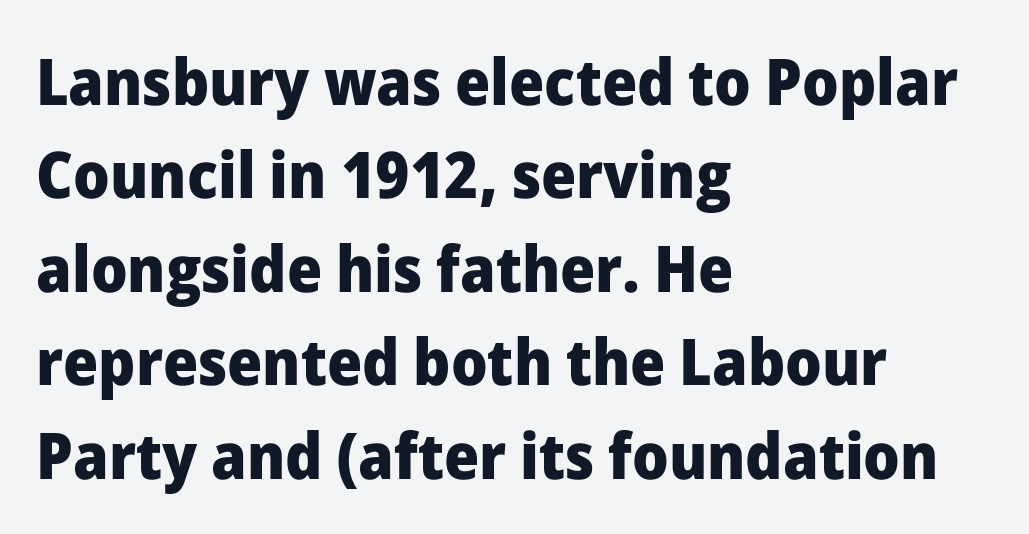
Do the letters lean? They stand straight. Any mark beneath the type? The region is blank. The passage shown is emphatically bold. Rows of type keep a routine distance in the vertical direction.
